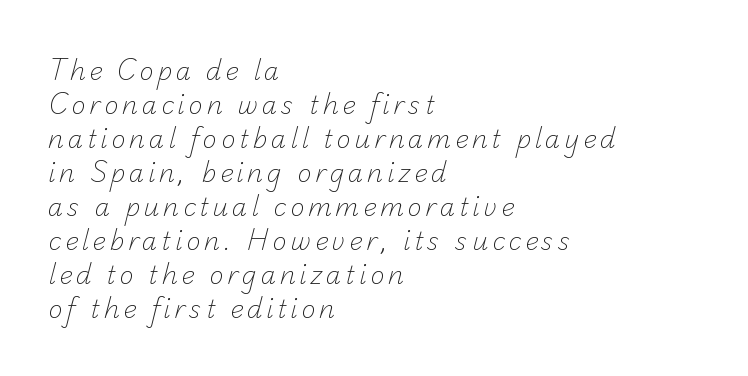
Q: Is the text bold? A: No.
Q: Is the text underlined? A: No.
Q: How is the paragraph aligned? A: Left-aligned.
Q: Is the spacing between lines tight, normal or loose? A: Normal.
